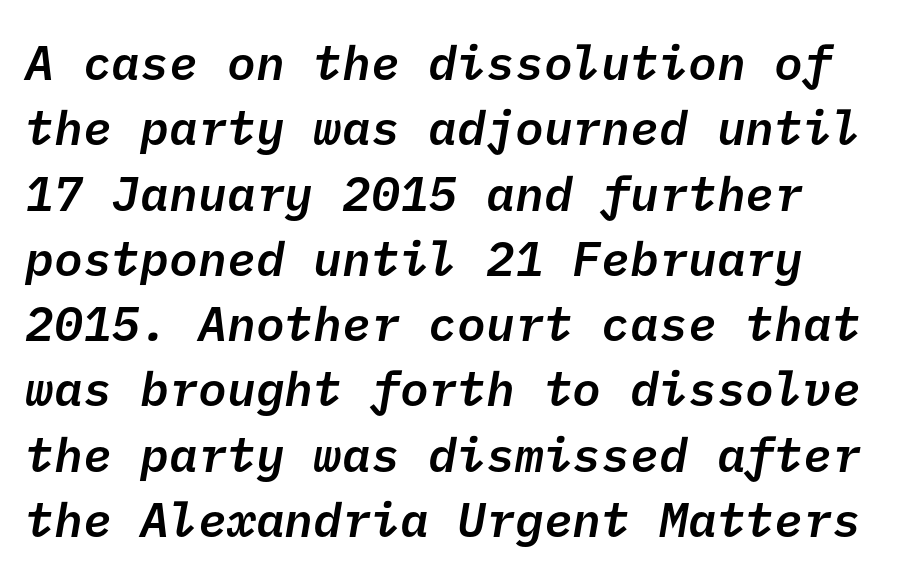
{"serif": "no", "bold": "semi", "weight": "semibold", "width": "normal", "stroke_contrast": "low", "x_height": "medium", "underline": "no", "align": "left", "line_spacing": "normal", "line_spacing_ratio": 1.36, "letter_spacing": "normal", "letter_spacing_em": 0.0, "glyph_px": 48}
